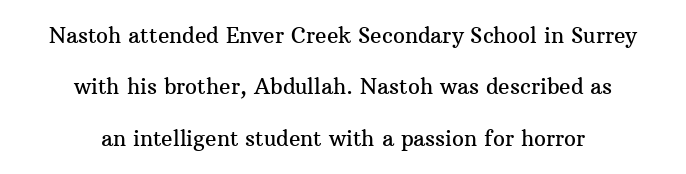
{"italic": "no", "underline": "no", "align": "center", "line_spacing": "loose", "line_spacing_ratio": 2.45, "letter_spacing": "normal", "letter_spacing_em": 0.0, "glyph_px": 21}
